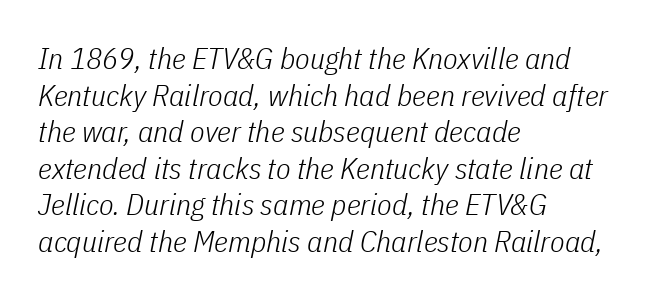
Q: Is the text bold? A: No.
Q: Is the text italic (slanted)? A: Yes, it leans right by about 11 degrees.
Q: Is the text underlined? A: No.
Q: How is the paragraph aligned? A: Left-aligned.
Q: Is the spacing between letters normal or unusually wide? A: Normal.
Q: Width (condensed, normal, or wide)? A: Condensed.
Q: Stroke contrast? A: Low.
Q: x-height? A: Medium.
Q: Monospaced? A: No.
